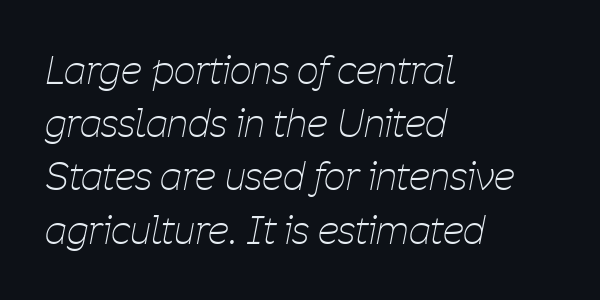
The image shows 38 px thin, condensed type, italic (leaning right); set left-aligned, normal line spacing (1.4x), normal letter spacing, not underlined; low stroke contrast and a medium x-height.
